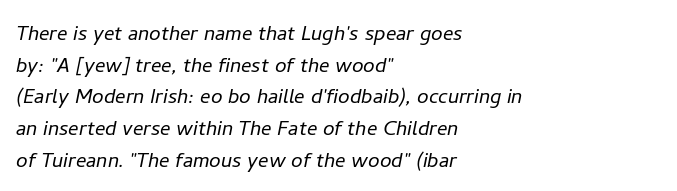
Is the letter spacing exaggerated? No — it looks like the ordinary default. This rendering uses left alignment, leaving the right contour irregular. Stems here are at most as thick as an everyday book face. Bare-footed words on every line.
